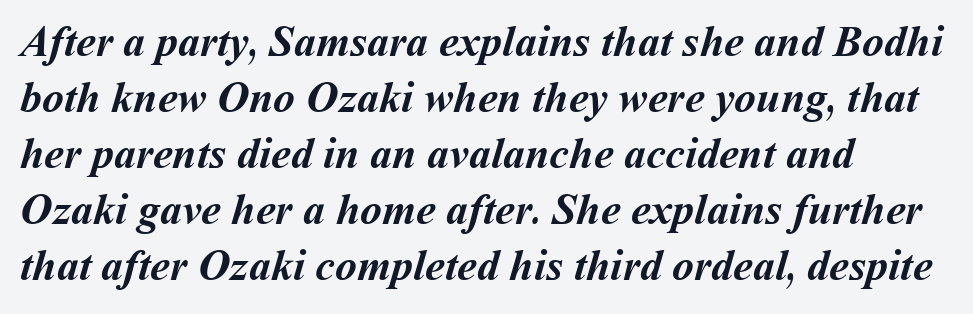
The image shows 44 px semibold type; set left-aligned, normal line spacing (1.27x), normal letter spacing, not underlined; medium stroke contrast and a medium x-height.
